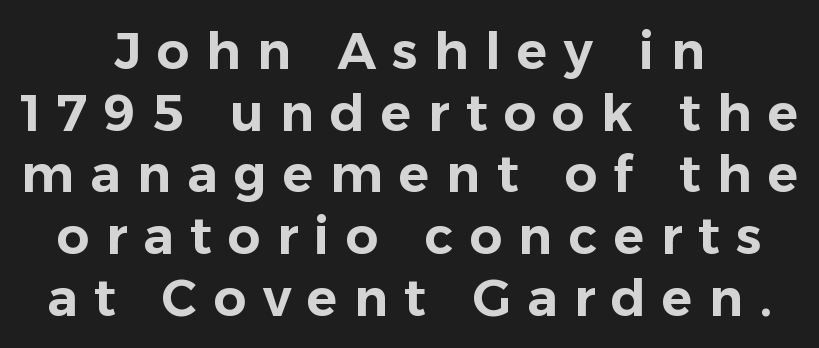
The image shows 51 px sans-serif type, upright; set centered, line spacing 1.21x, unusually wide letter spacing (+0.32 em), not underlined; low stroke contrast and a medium x-height.
